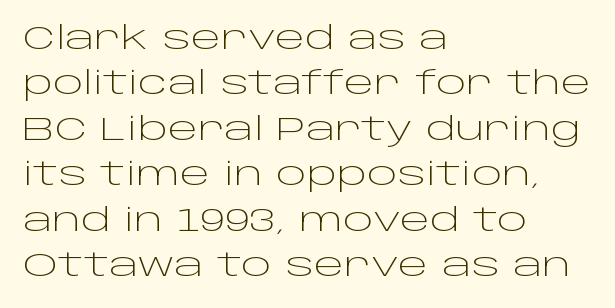
Q: Is the text bold? A: No.
Q: Is the text italic (slanted)? A: No, it is upright.
Q: Is the typeface a serif or a sans-serif typeface? A: Sans-serif.
Q: Is the text underlined? A: No.
Q: How is the paragraph aligned? A: Left-aligned.
Q: Is the spacing between letters normal or unusually wide? A: Normal.
Q: Is the spacing between lines tight, normal or loose? A: Normal.
Q: Width (condensed, normal, or wide)? A: Wide.
Q: Stroke contrast? A: Low.
Q: x-height? A: Large.
Q: Monospaced? A: No.
